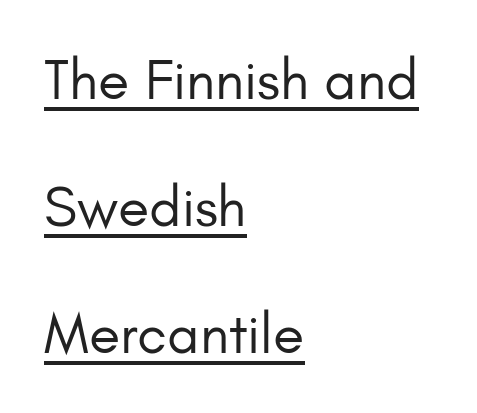
Q: Is the text bold? A: No.
Q: Is the text italic (slanted)? A: No, it is upright.
Q: Is the typeface a serif or a sans-serif typeface? A: Sans-serif.
Q: Is the text underlined? A: Yes.
Q: How is the paragraph aligned? A: Left-aligned.
Q: Is the spacing between letters normal or unusually wide? A: Normal.
Q: Is the spacing between lines tight, normal or loose? A: Loose.
Q: Width (condensed, normal, or wide)? A: Normal.
Q: Stroke contrast? A: Low.
Q: x-height? A: Small.
Q: Monospaced? A: No.
